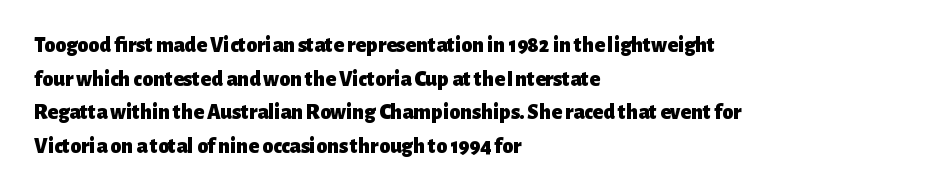
The image shows 22 px bold type, upright; set left-aligned, normal line spacing (1.53x), normal letter spacing, not underlined.
